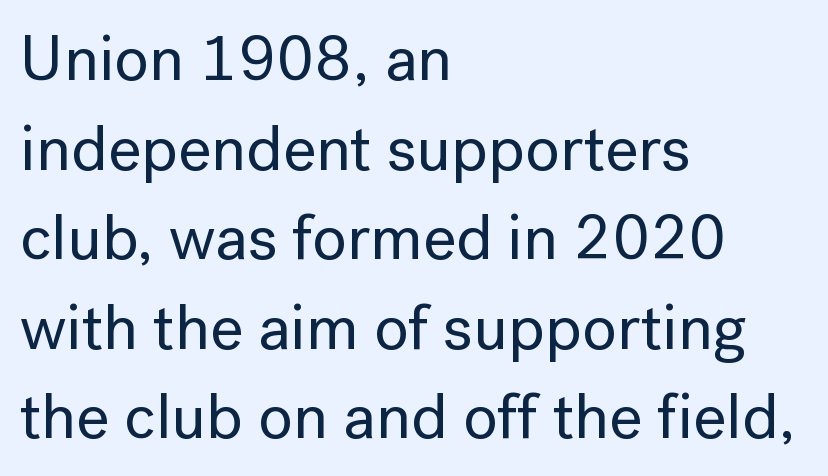
{"serif": "no", "italic": "no", "width": "normal", "stroke_contrast": "low", "x_height": "medium", "monospaced": "no", "underline": "no", "align": "left", "line_spacing": "normal", "line_spacing_ratio": 1.4, "letter_spacing": "normal", "letter_spacing_em": 0.0, "glyph_px": 64}
